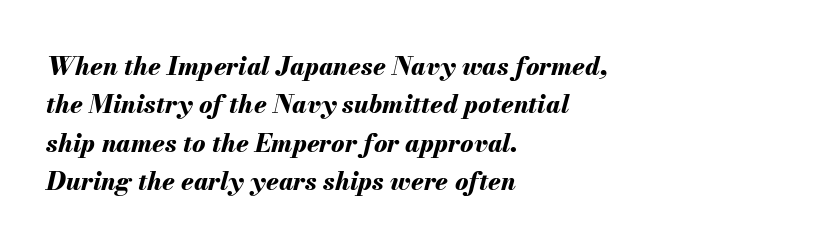
Just letters on the line, the space beneath them empty. Heavy-handed strokes throughout: this text is bold. Leftover space on each line is placed entirely after the last word. Spacing between characters is what you'd get straight out of the box. The axis of the letterforms is tilted away from vertical. Notice how descenders clear the ascenders below comfortably — that's standard leading.
